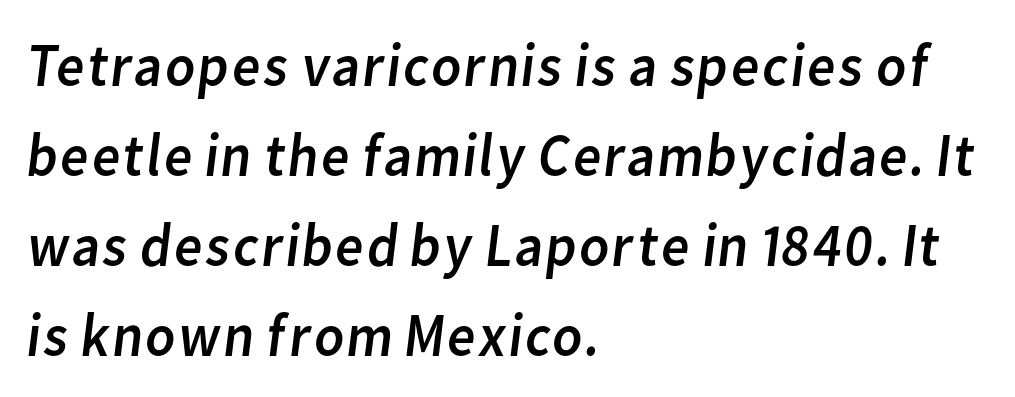
Q: Is the text bold? A: No.
Q: Is the typeface a serif or a sans-serif typeface? A: Sans-serif.
Q: Is the text underlined? A: No.
Q: How is the paragraph aligned? A: Left-aligned.
Q: Is the spacing between letters normal or unusually wide? A: Normal.
Q: Is the spacing between lines tight, normal or loose? A: Normal.
Q: Width (condensed, normal, or wide)? A: Normal.
Q: Stroke contrast? A: Low.
Q: x-height? A: Medium.
Q: Monospaced? A: No.
